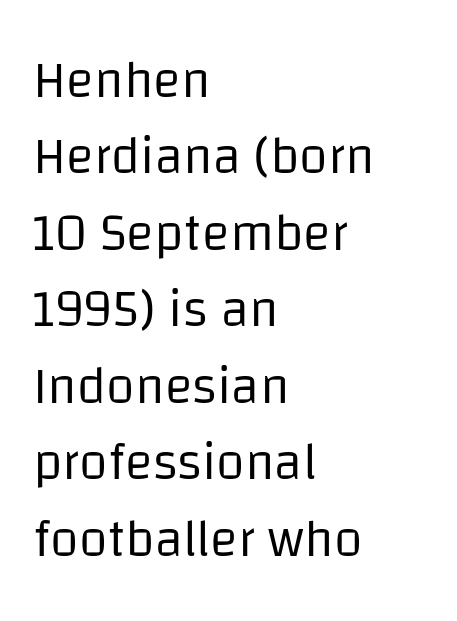
The image shows 52 px regular-weight sans-serif type, upright; set left-aligned, normal line spacing (1.47x), normal letter spacing, not underlined; low stroke contrast and a large x-height.
